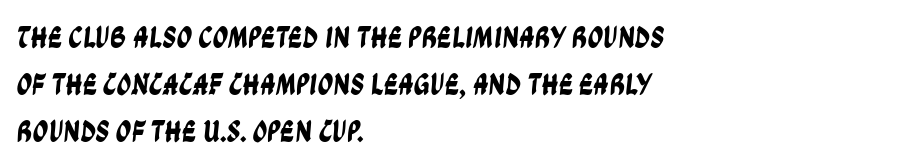
The image shows 31 px condensed sans-serif type; set left-aligned, normal line spacing (1.51x), normal letter spacing, not underlined; low stroke contrast and a large x-height.
